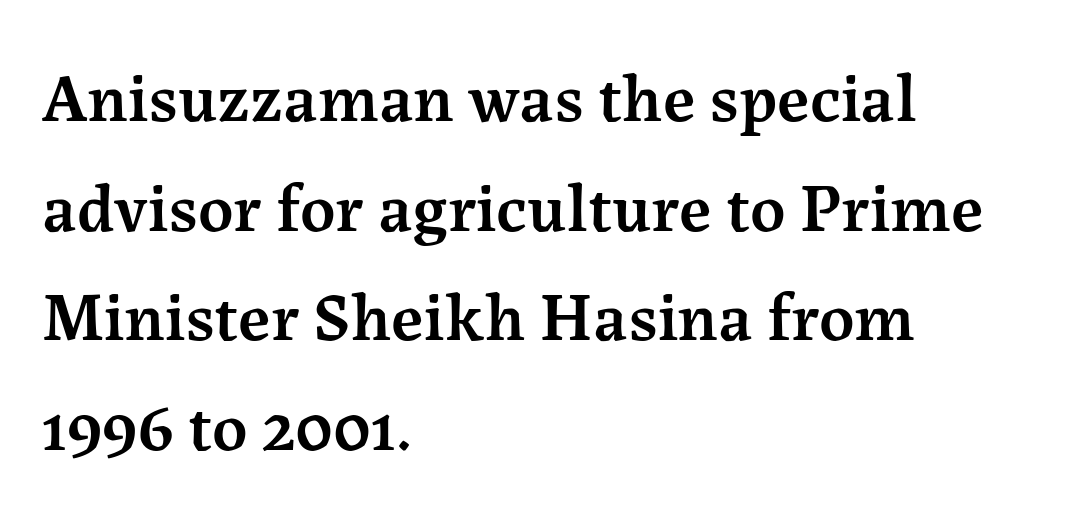
The image shows 69 px semibold serif type, upright; set left-aligned, normal line spacing (1.59x), normal letter spacing, not underlined; medium stroke contrast and a medium x-height.
